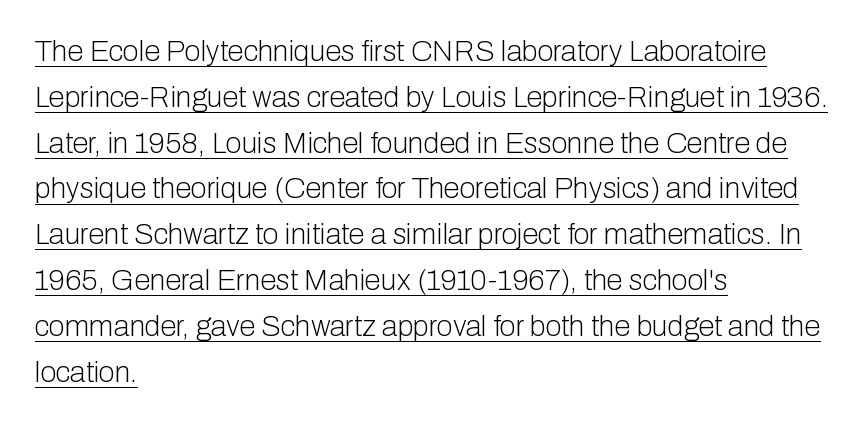
The strokes carry an ordinary text weight at most. The face used here is rendered with its standard letterfit. The lettering holds an erect, upright posture throughout. Where is the straight margin? On the left. Note the varied advance widths — an 'i' is clearly narrower than an 'm'.
